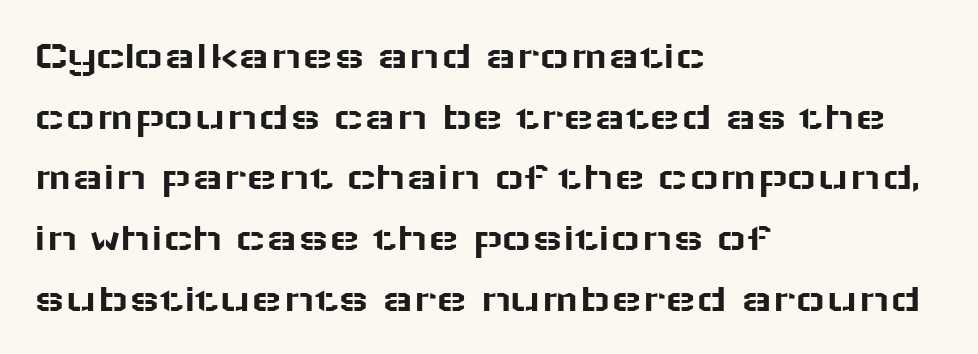
Q: Is the text italic (slanted)? A: No, it is upright.
Q: Is the typeface a serif or a sans-serif typeface? A: Sans-serif.
Q: Is the text underlined? A: No.
Q: How is the paragraph aligned? A: Left-aligned.
Q: Is the spacing between letters normal or unusually wide? A: Normal.
Q: Is the spacing between lines tight, normal or loose? A: Normal.
Q: Width (condensed, normal, or wide)? A: Wide.
Q: Stroke contrast? A: Low.
Q: x-height? A: Medium.
Q: Monospaced? A: No.
